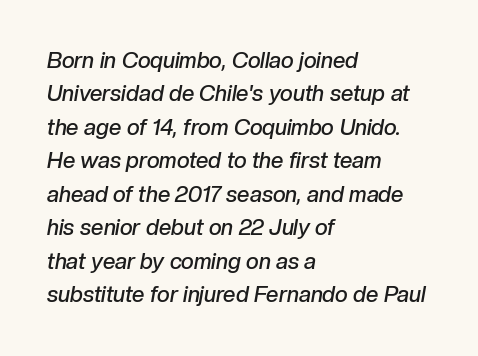
Line spacing here is normal. Italic? Definitely — the glyphs are oblique. Glyph-to-glyph distance matches everyday printed text. The sample has been set in demibold, a notch under bold.
